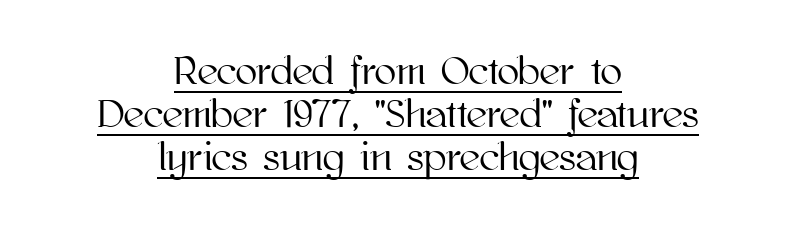
The image shows 40 px text type, upright; set centered, tight line spacing (1.08x), normal letter spacing, underlined; high stroke contrast and a medium x-height.
